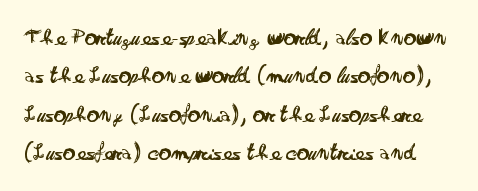
The image shows 25 px text type, upright; set normal line spacing (1.54x), normal letter spacing, not underlined.
